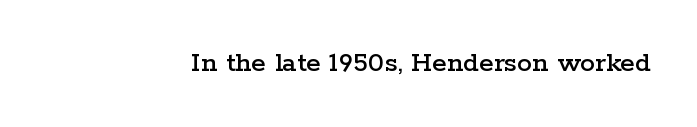
{"serif": "yes", "italic": "no", "width": "wide", "stroke_contrast": "low", "x_height": "medium", "monospaced": "no", "underline": "no", "letter_spacing": "normal", "letter_spacing_em": 0.0, "glyph_px": 30}
